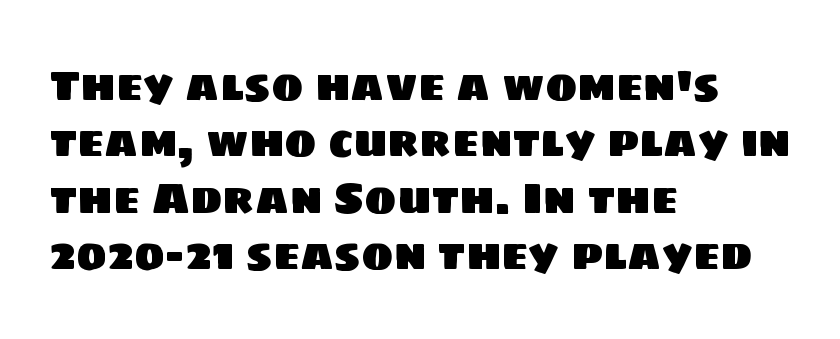
The image shows 43 px sans-serif type; set left-aligned, normal line spacing (1.31x), normal letter spacing, not underlined; low stroke contrast and a large x-height.
